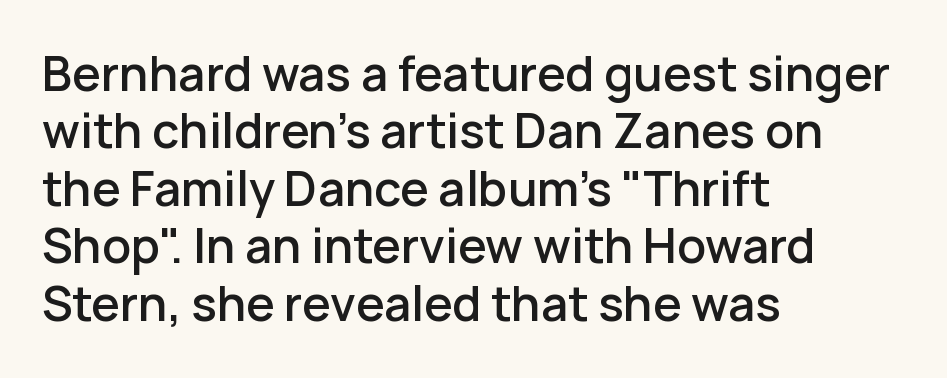
Q: Is the text bold? A: Semi-bold.
Q: Is the text italic (slanted)? A: No, it is upright.
Q: Is the typeface a serif or a sans-serif typeface? A: Sans-serif.
Q: Is the text underlined? A: No.
Q: How is the paragraph aligned? A: Left-aligned.
Q: Is the spacing between letters normal or unusually wide? A: Normal.
Q: Is the spacing between lines tight, normal or loose? A: Normal.
Q: Width (condensed, normal, or wide)? A: Normal.
Q: Stroke contrast? A: Low.
Q: x-height? A: Medium.
Q: Monospaced? A: No.
